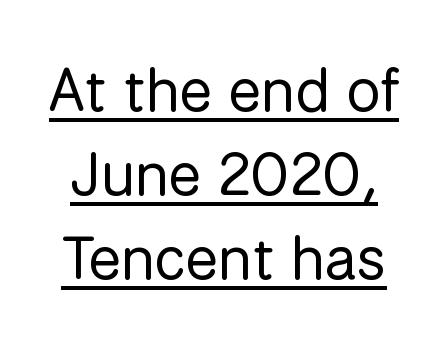
Compared with typical body copy, the letter spacing here is the same. Letterform terminals end flat and unadorned throughout the passage. Upright lettering throughout. The passage shown is typed in a proportional face where columns would drift.
